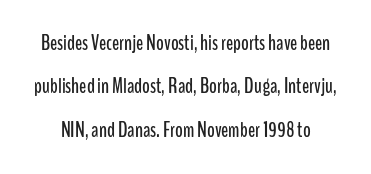
{"italic": "no", "underline": "no", "line_spacing": "loose", "line_spacing_ratio": 2.06, "letter_spacing": "normal", "letter_spacing_em": 0.0, "glyph_px": 21}
